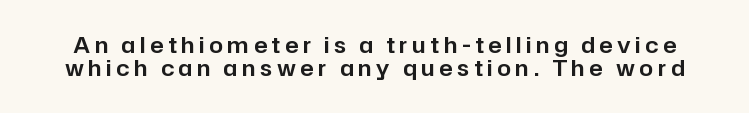
{"italic": "no", "underline": "no", "line_spacing": "tight", "line_spacing_ratio": 1.03, "letter_spacing": "wide", "letter_spacing_em": 0.21, "glyph_px": 22}
